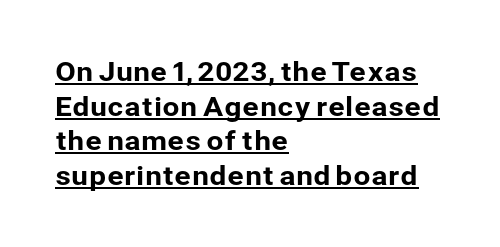
{"italic": "no", "underline": "yes", "align": "left", "line_spacing": "normal", "line_spacing_ratio": 1.28, "letter_spacing": "normal", "letter_spacing_em": 0.0, "glyph_px": 27}
